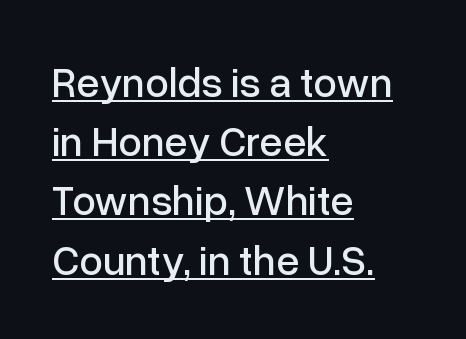
The image shows 42 px sans-serif type, upright; set left-aligned, normal line spacing (1.41x), normal letter spacing, underlined; low stroke contrast and a medium x-height.
